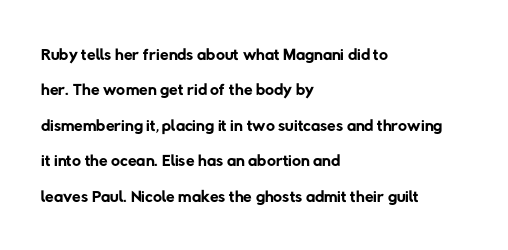
These lines keep a tight, regular rhythm from letter to letter. Whoever set this chose a conventional vertical rhythm. Clear beneath every line of the passage. Ink coverage per letter is moderate at most.
